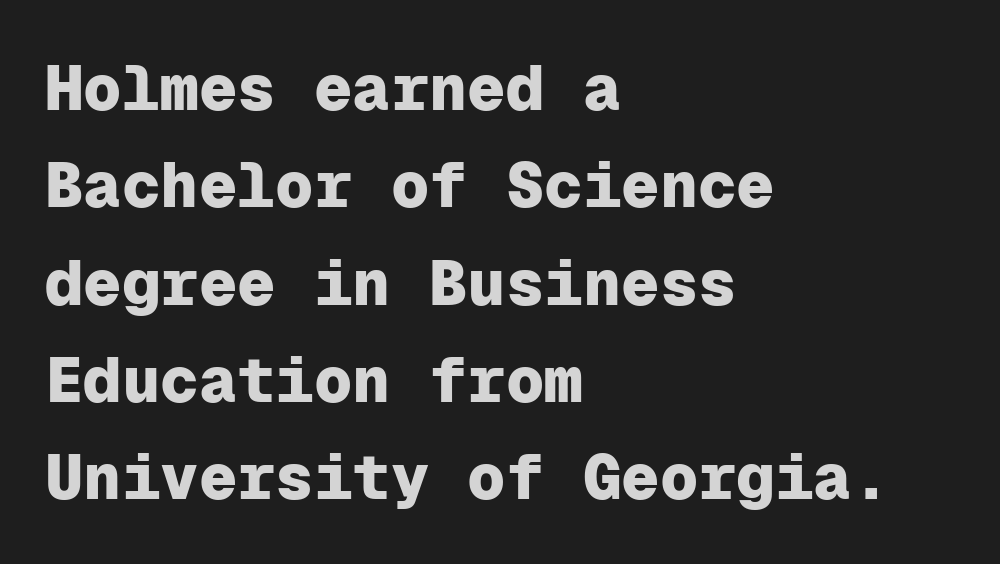
Q: Is the text bold? A: Yes.
Q: Is the text italic (slanted)? A: No, it is upright.
Q: Is the typeface a serif or a sans-serif typeface? A: Sans-serif.
Q: Is the text underlined? A: No.
Q: How is the paragraph aligned? A: Left-aligned.
Q: Is the spacing between letters normal or unusually wide? A: Normal.
Q: Is the spacing between lines tight, normal or loose? A: Normal.
Q: Width (condensed, normal, or wide)? A: Normal.
Q: Stroke contrast? A: Low.
Q: x-height? A: Medium.
Q: Monospaced? A: Yes.
